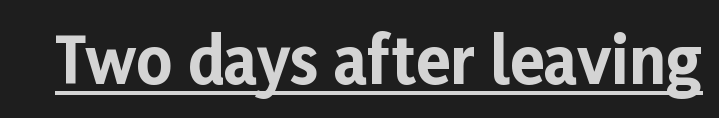
Check the space under the baseline: a stroke is drawn there. Its strokes are broad and dark, the hallmark of bold type. Characters remain perfectly vertical along every line. A typesetter would label this face a sans. You could call the tracking neutral — neither tight nor loose. Is this a fixed-width face? No — the glyphs have proportional, varying widths.
